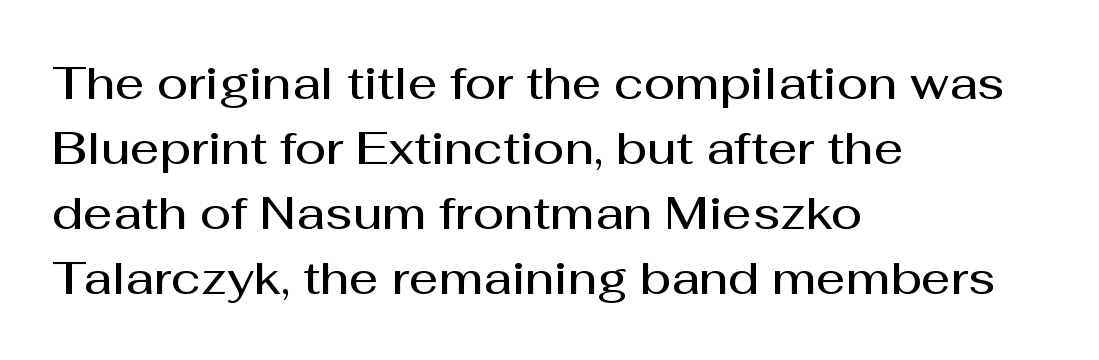
The image shows 46 px semibold sans-serif type, upright; set left-aligned, normal line spacing (1.41x), normal letter spacing, not underlined; medium stroke contrast and a medium x-height.
